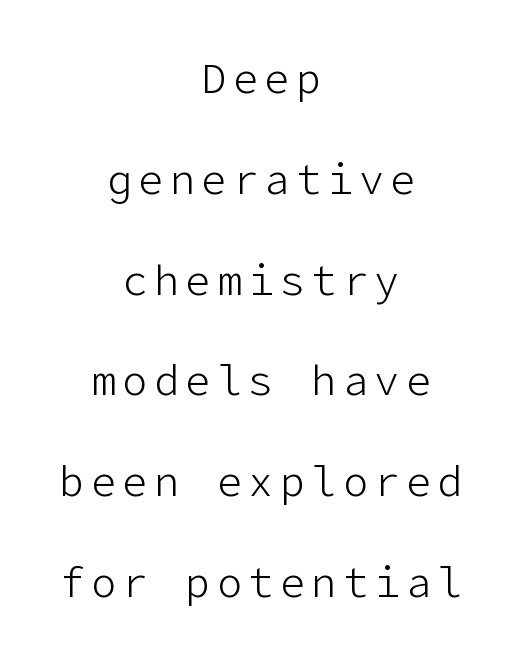
Q: Is the text bold? A: No.
Q: Is the text italic (slanted)? A: No, it is upright.
Q: Is the typeface a serif or a sans-serif typeface? A: Sans-serif.
Q: Is the text underlined? A: No.
Q: How is the paragraph aligned? A: Centered.
Q: Is the spacing between lines tight, normal or loose? A: Loose.
Q: Width (condensed, normal, or wide)? A: Normal.
Q: Stroke contrast? A: Low.
Q: x-height? A: Medium.
